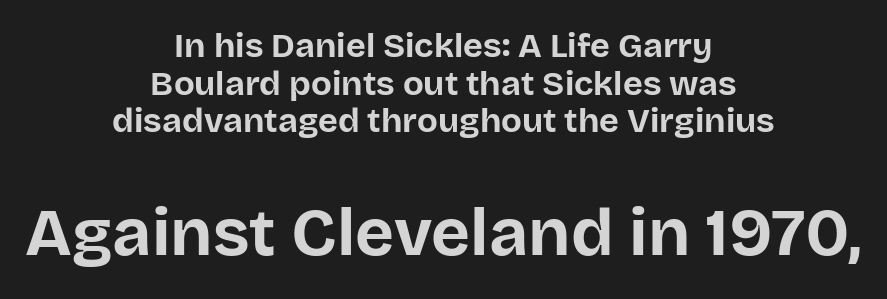
Character size in the trailing block exceeds that of the leading block. On the weight axis this lands at bold, roughly 700. This sample is center-justified, so both line endings float freely. Compared with typical paragraphs, the rows here are closer together. Does the lettering tilt? It doesn't — this is upright. Nobody drew a line under any word here.
